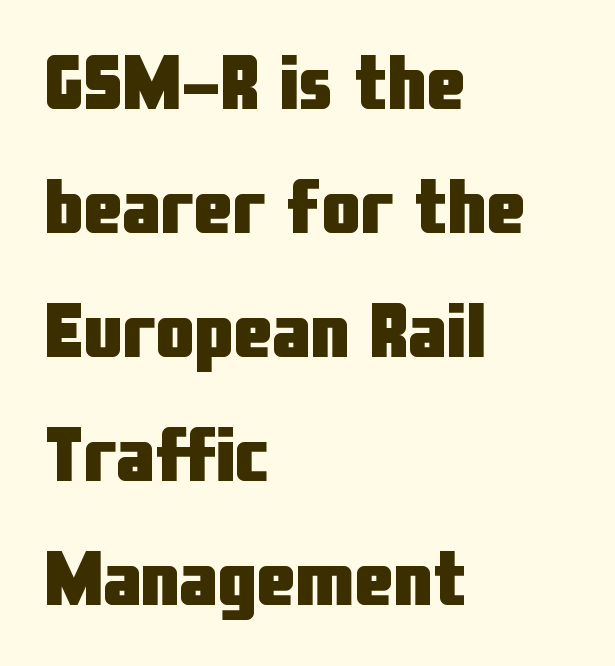
Q: Is the text bold? A: Yes.
Q: Is the text italic (slanted)? A: No, it is upright.
Q: Is the typeface a serif or a sans-serif typeface? A: Sans-serif.
Q: Is the text underlined? A: No.
Q: How is the paragraph aligned? A: Left-aligned.
Q: Is the spacing between letters normal or unusually wide? A: Normal.
Q: Is the spacing between lines tight, normal or loose? A: Normal.
Q: Width (condensed, normal, or wide)? A: Condensed.
Q: Stroke contrast? A: Low.
Q: x-height? A: Medium.
Q: Monospaced? A: No.
